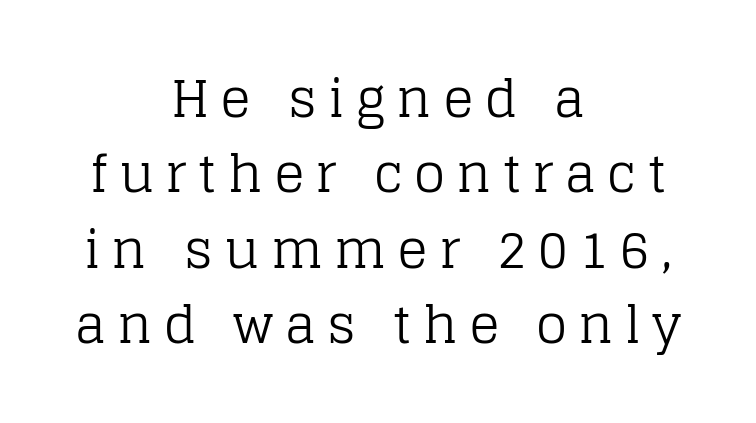
{"serif": "yes", "italic": "no", "bold": "no", "weight": "regular", "width": "normal", "stroke_contrast": "low", "x_height": "large", "monospaced": "no", "underline": "no", "align": "center", "line_spacing": "normal", "line_spacing_ratio": 1.48, "letter_spacing": "wide", "letter_spacing_em": 0.22, "glyph_px": 51}
